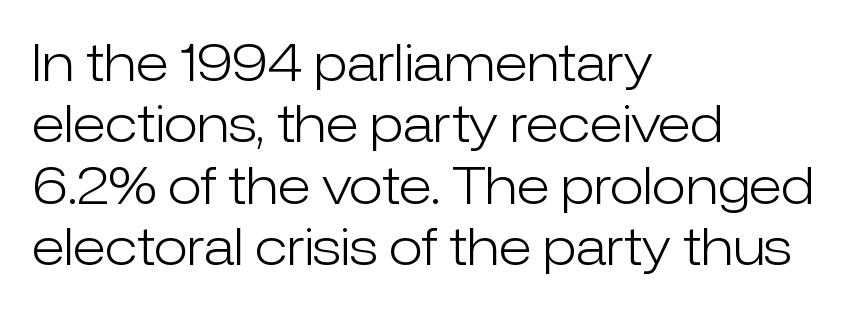
Q: Is the text bold? A: No.
Q: Is the text italic (slanted)? A: No, it is upright.
Q: Is the typeface a serif or a sans-serif typeface? A: Sans-serif.
Q: Is the text underlined? A: No.
Q: How is the paragraph aligned? A: Left-aligned.
Q: Is the spacing between letters normal or unusually wide? A: Normal.
Q: Width (condensed, normal, or wide)? A: Normal.
Q: Stroke contrast? A: Low.
Q: x-height? A: Medium.
Q: Monospaced? A: No.
